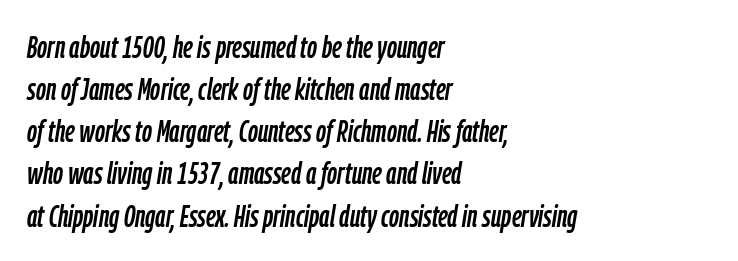
The image shows 31 px condensed type, italic (leaning right); set left-aligned, normal line spacing (1.36x), normal letter spacing, not underlined; low stroke contrast and a medium x-height.
